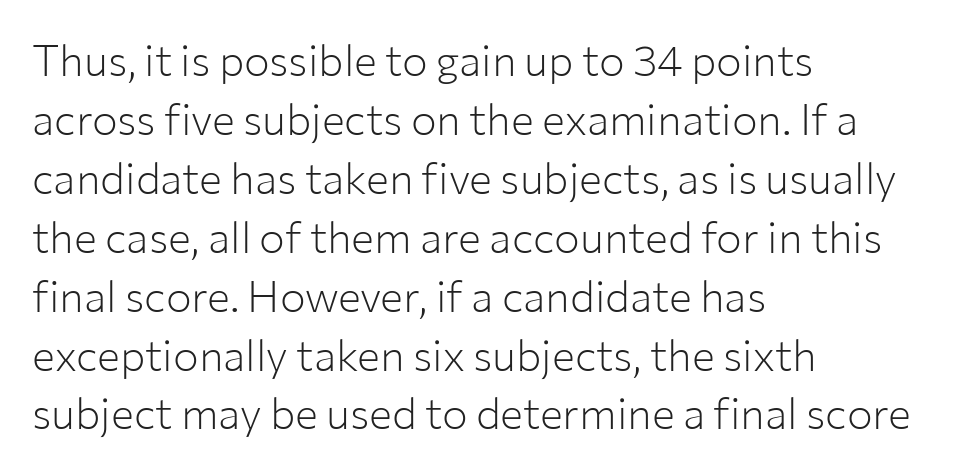
The image shows 43 px light sans-serif type, upright; set left-aligned, normal line spacing (1.37x), normal letter spacing, not underlined; low stroke contrast and a medium x-height.
